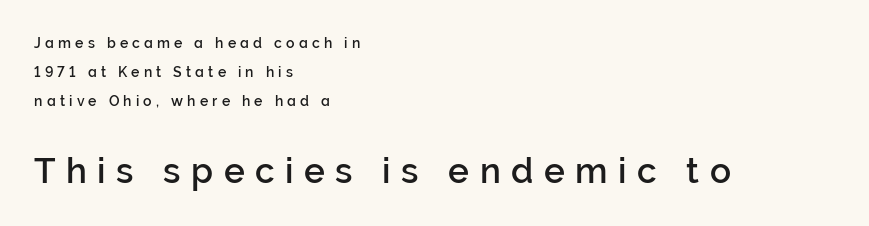
Is this a fixed-width face? No — the glyphs have proportional, varying widths. Underline: absent. The face used here appears at its bigger size in the lower chunk. Serif or sans? Sans — the stroke terminals are bare. All the whitespace from short lines collects on the right. Posture: straight, roman, zero tilt.
